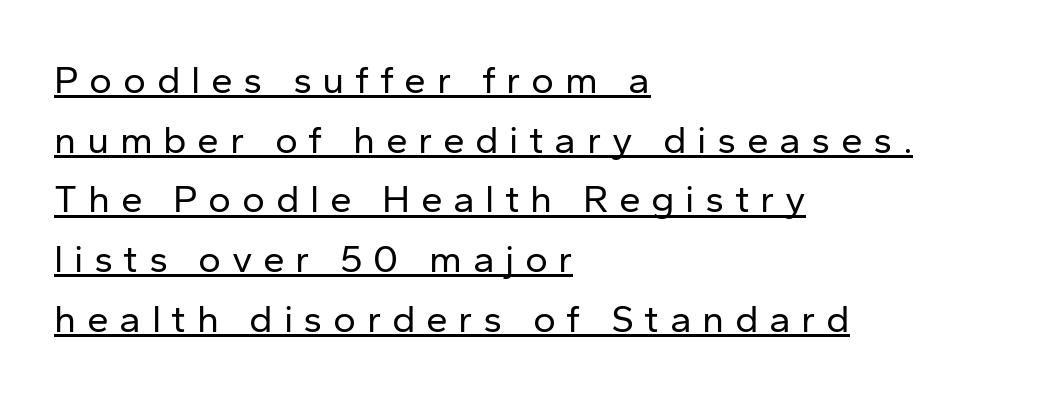
The image shows 39 px regular-weight sans-serif type, upright; set left-aligned, normal line spacing (1.53x), unusually wide letter spacing (+0.27 em), underlined; low stroke contrast and a medium x-height.
